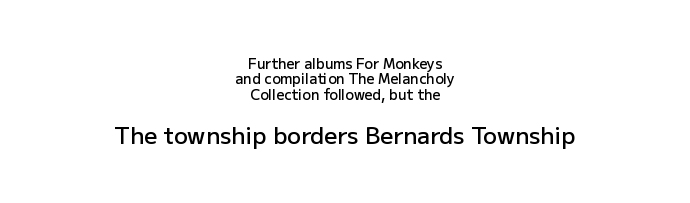
Q: Is the text bold? A: Semi-bold.
Q: Is the text italic (slanted)? A: No, it is upright.
Q: Is the text underlined? A: No.
Q: How is the paragraph aligned? A: Centered.
Q: Is the spacing between letters normal or unusually wide? A: Normal.
Q: Is the spacing between lines tight, normal or loose? A: Tight.
Q: Which block of text is set in a larger size, the first (top) or the second (bottom)? A: The second (bottom) one.
